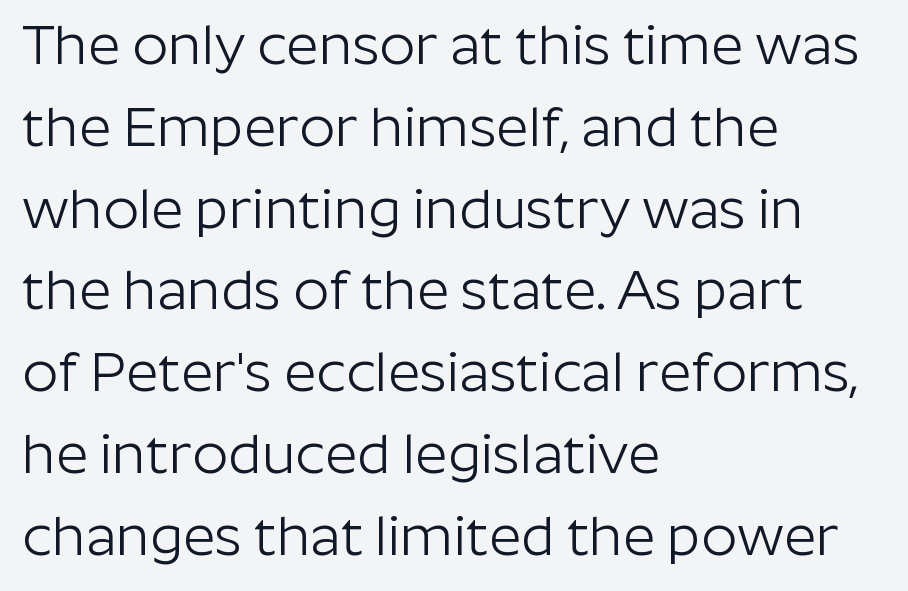
Q: Is the text bold? A: No.
Q: Is the text italic (slanted)? A: No, it is upright.
Q: Is the typeface a serif or a sans-serif typeface? A: Sans-serif.
Q: Is the text underlined? A: No.
Q: How is the paragraph aligned? A: Left-aligned.
Q: Is the spacing between letters normal or unusually wide? A: Normal.
Q: Is the spacing between lines tight, normal or loose? A: Normal.
Q: Width (condensed, normal, or wide)? A: Normal.
Q: Stroke contrast? A: Low.
Q: x-height? A: Medium.
Q: Monospaced? A: No.
